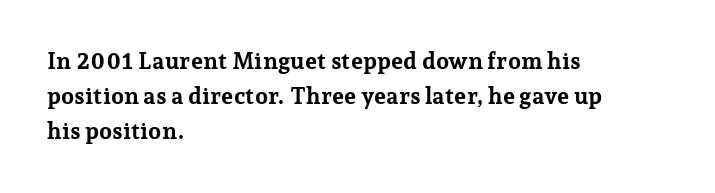
The image shows 23 px bold type, upright; set left-aligned, normal line spacing (1.53x), normal letter spacing, not underlined.
